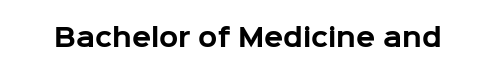
Underlining? Definitely not there. Strong, thick strokes mark this as bold type. This sample uses an upright cut, with every glyph sitting square on the baseline. A typesetter would call this zero additional tracking.
